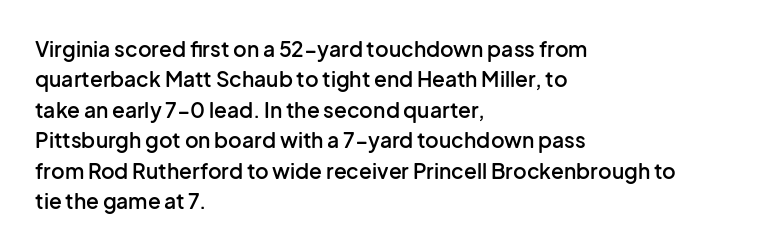
Q: Is the text bold? A: Semi-bold.
Q: Is the text italic (slanted)? A: No, it is upright.
Q: Is the text underlined? A: No.
Q: How is the paragraph aligned? A: Left-aligned.
Q: Is the spacing between letters normal or unusually wide? A: Normal.
Q: Is the spacing between lines tight, normal or loose? A: Normal.
